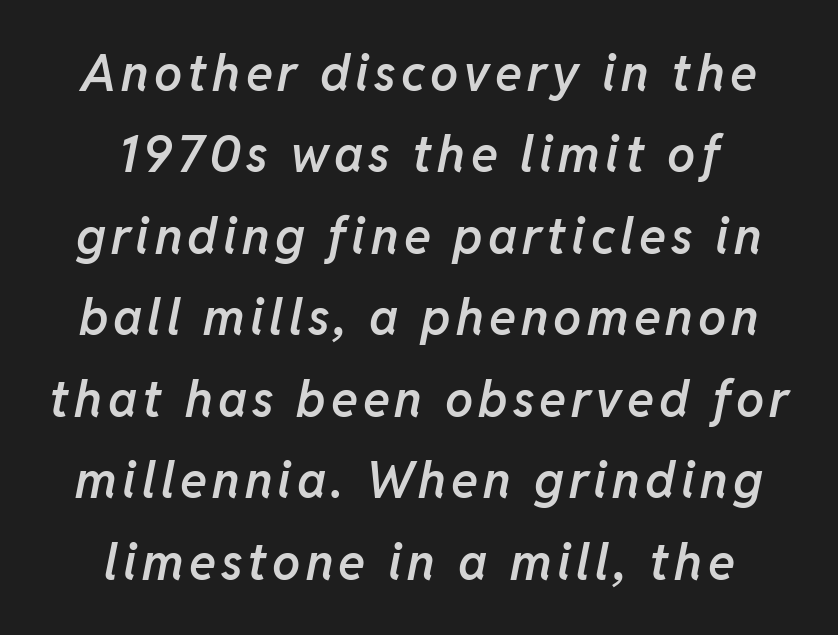
{"italic": "yes", "lean": "right", "slant_degrees": 11, "bold": "semi", "weight": "semibold", "width": "normal", "stroke_contrast": "low", "x_height": "medium", "monospaced": "no", "underline": "no", "align": "center", "line_spacing": "normal", "line_spacing_ratio": 1.63, "glyph_px": 50}
